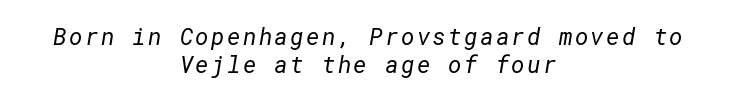
The image shows 23 px text type; set centered, line spacing 1.2x, not underlined.
